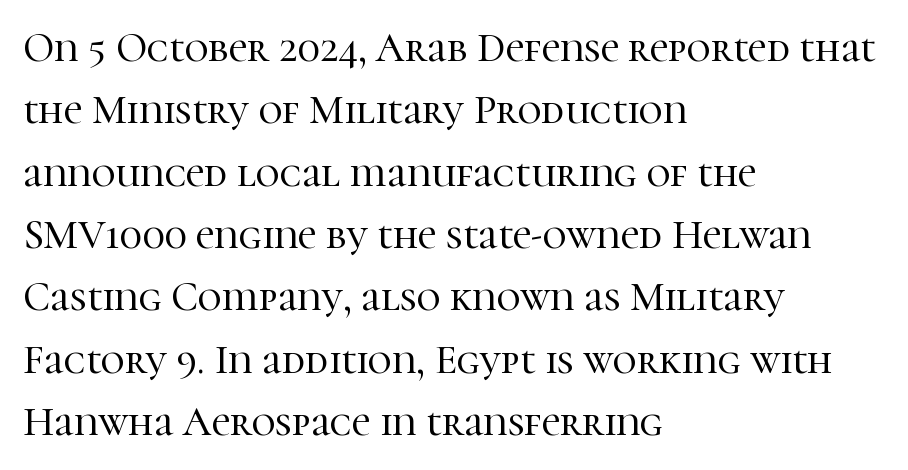
Q: Is the text italic (slanted)? A: No, it is upright.
Q: Is the typeface a serif or a sans-serif typeface? A: Serif.
Q: Is the text underlined? A: No.
Q: How is the paragraph aligned? A: Left-aligned.
Q: Is the spacing between letters normal or unusually wide? A: Normal.
Q: Is the spacing between lines tight, normal or loose? A: Normal.
Q: Width (condensed, normal, or wide)? A: Normal.
Q: Stroke contrast? A: High.
Q: x-height? A: Medium.
Q: Monospaced? A: No.
